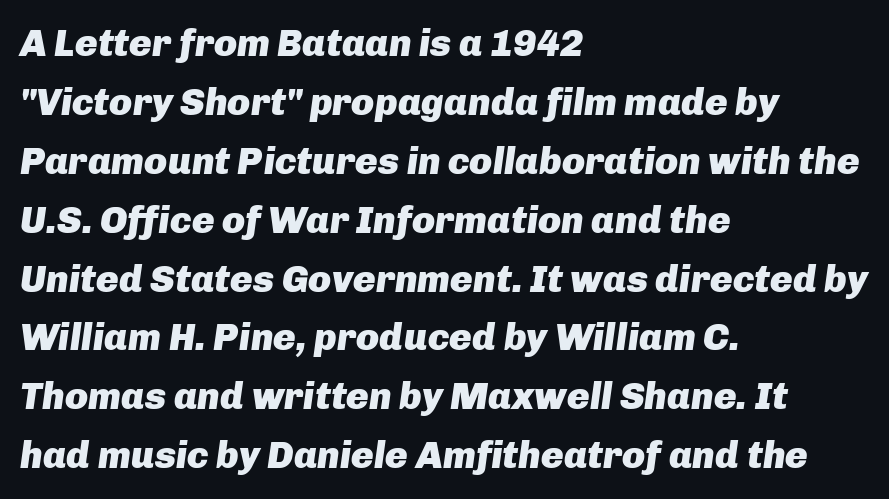
Each new line begins a customary step beneath the previous one. Typesetter's note: full bold, strokes at maximum text heaviness. Style check: oblique. Rule under the text: the space is simply empty.
